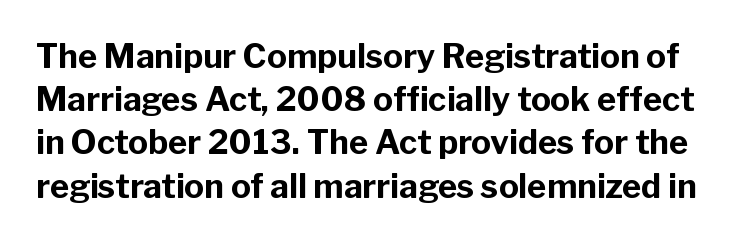
Q: Is the text bold? A: Yes.
Q: Is the text italic (slanted)? A: No, it is upright.
Q: Is the typeface a serif or a sans-serif typeface? A: Sans-serif.
Q: Is the text underlined? A: No.
Q: Is the spacing between letters normal or unusually wide? A: Normal.
Q: Is the spacing between lines tight, normal or loose? A: Normal.
Q: Width (condensed, normal, or wide)? A: Normal.
Q: Stroke contrast? A: Low.
Q: x-height? A: Medium.
Q: Monospaced? A: No.
